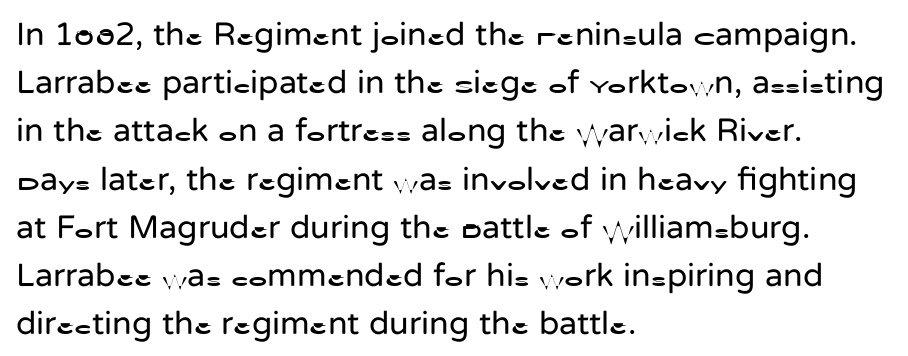
{"serif": "no", "italic": "no", "bold": "no", "weight": "regular", "width": "normal", "stroke_contrast": "low", "x_height": "medium", "monospaced": "no", "underline": "no", "align": "left", "line_spacing": "normal", "line_spacing_ratio": 1.46, "letter_spacing": "normal", "letter_spacing_em": 0.0, "glyph_px": 33}
